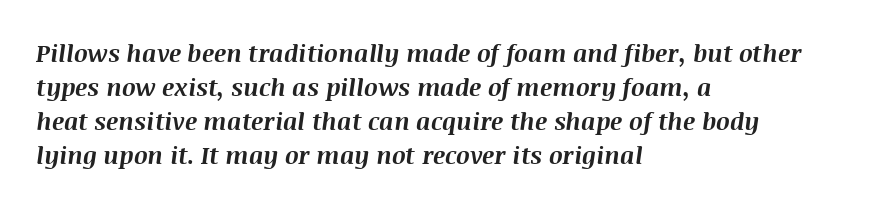
In terms of leading, this rendering sits right in the middle. Short and long lines alike share a common starting point at left. Summary of weight: heavy, a full bold. Check the space under the baseline: it is left empty. In terms of letterspacing, this is plain default setting.
